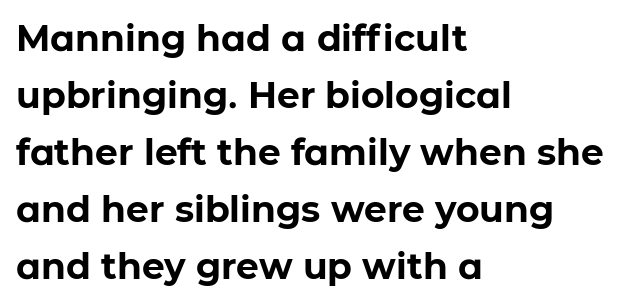
It's the straight-up-and-down kind of type. The strip under each line holds only bare page. The text was rendered using a sans face with plain stroke endings. The line texture is even and compact thanks to regular tracking. Stroke thickness is high; the sample reads as a true bold.
